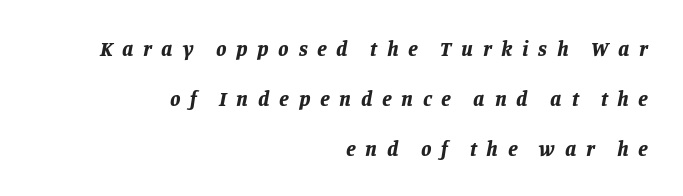
The image shows 21 px bold type, italic (leaning right); set right-aligned, loose line spacing (2.38x), unusually wide letter spacing (+0.46 em), not underlined.
